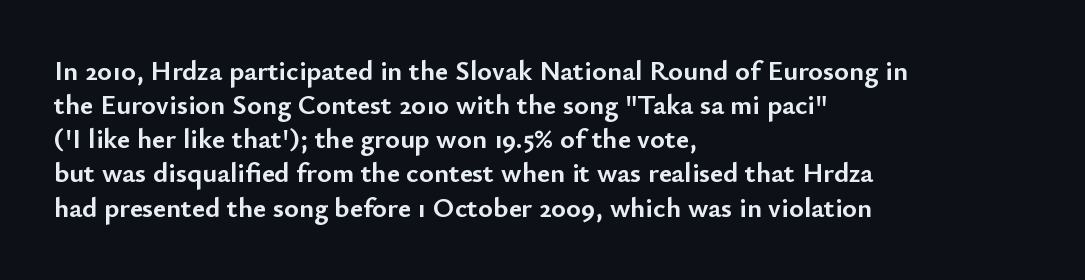
Q: Is the text bold? A: Yes.
Q: Is the text italic (slanted)? A: No, it is upright.
Q: Is the typeface a serif or a sans-serif typeface? A: Sans-serif.
Q: Is the text underlined? A: No.
Q: How is the paragraph aligned? A: Left-aligned.
Q: Is the spacing between letters normal or unusually wide? A: Normal.
Q: Width (condensed, normal, or wide)? A: Normal.
Q: Stroke contrast? A: Low.
Q: x-height? A: Small.
Q: Monospaced? A: No.
